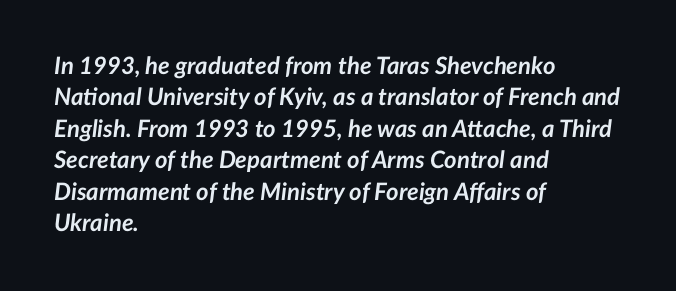
Q: Is the text bold? A: Yes.
Q: Is the text italic (slanted)? A: Yes, it leans right by about 7 degrees.
Q: Is the text underlined? A: No.
Q: How is the paragraph aligned? A: Left-aligned.
Q: Is the spacing between letters normal or unusually wide? A: Normal.
Q: Is the spacing between lines tight, normal or loose? A: Normal.
